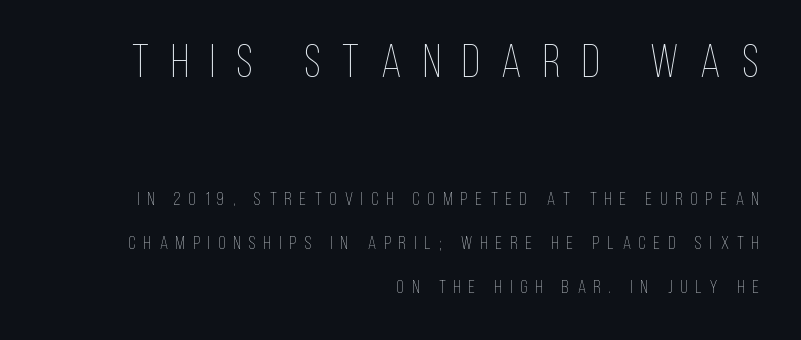
What stands out about the letter spacing? Its width — letters are far apart. Honestly, there is no underline to notice here at all. Students, observe: this is what heavily led, spacious text looks like. Ink coverage per letter is moderate at most. The passage shown is typed in a proportional face where columns would drift. These lines stack with their right ends in a neat column.
